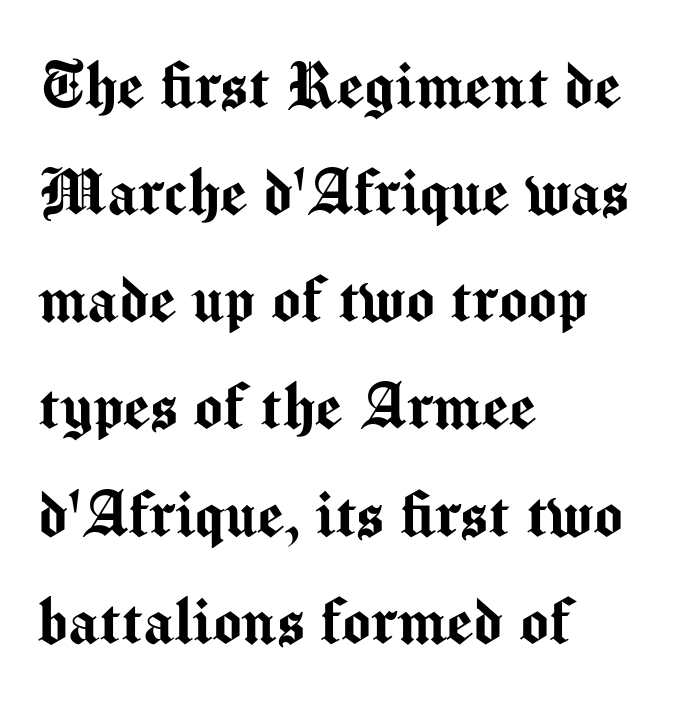
What stands out about the letter spacing? Nothing — it is the standard amount. Descenders hang freely into open space. Line beginnings align vertically; line endings do not. The face used here is proportionally spaced, like ordinary book or web type.
